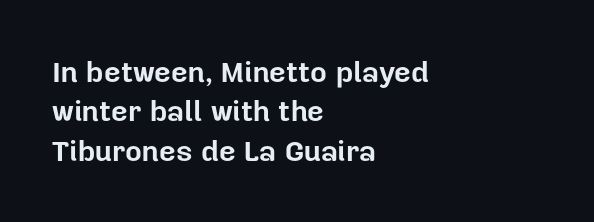
The image shows 29 px bold sans-serif type, upright; set left-aligned, normal line spacing (1.36x), normal letter spacing, not underlined; low stroke contrast and a medium x-height.
